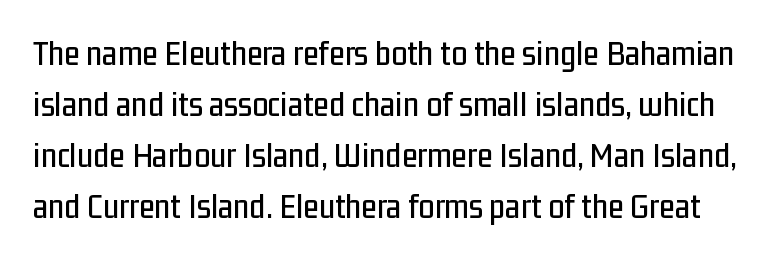
{"serif": "no", "italic": "no", "width": "condensed", "stroke_contrast": "low", "x_height": "medium", "monospaced": "no", "underline": "no", "line_spacing": "normal", "line_spacing_ratio": 1.42, "letter_spacing": "normal", "letter_spacing_em": 0.0, "glyph_px": 36}
